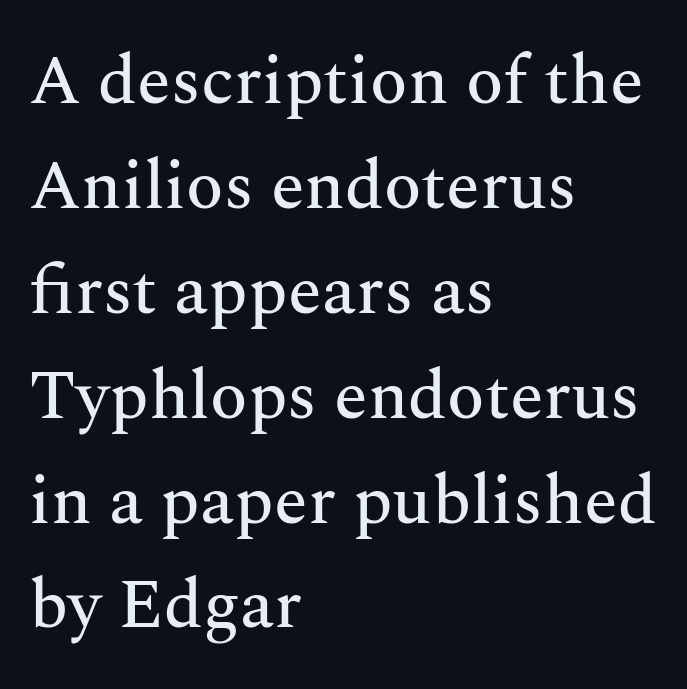
Q: Is the text italic (slanted)? A: No, it is upright.
Q: Is the typeface a serif or a sans-serif typeface? A: Serif.
Q: Is the text underlined? A: No.
Q: How is the paragraph aligned? A: Left-aligned.
Q: Is the spacing between letters normal or unusually wide? A: Normal.
Q: Is the spacing between lines tight, normal or loose? A: Normal.
Q: Width (condensed, normal, or wide)? A: Normal.
Q: Stroke contrast? A: Medium.
Q: x-height? A: Medium.
Q: Monospaced? A: No.
